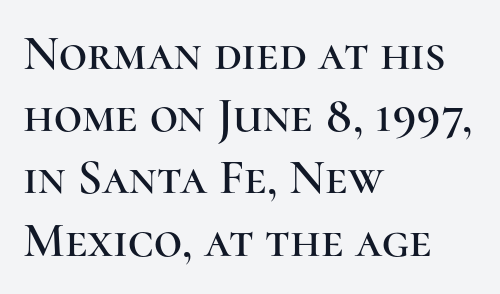
{"serif": "yes", "italic": "no", "width": "normal", "stroke_contrast": "high", "x_height": "medium", "monospaced": "no", "underline": "no", "align": "left", "line_spacing": "normal", "line_spacing_ratio": 1.27, "letter_spacing": "normal", "letter_spacing_em": 0.0, "glyph_px": 49}
